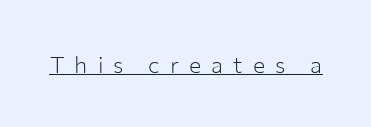
{"italic": "no", "bold": "no", "underline": "yes", "letter_spacing": "wide", "letter_spacing_em": 0.44, "glyph_px": 23}
